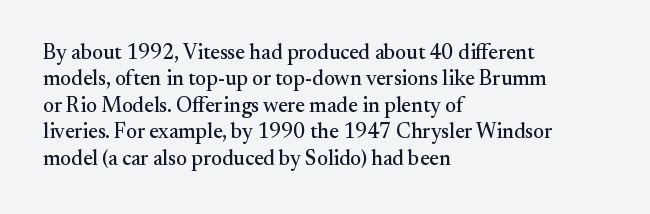
{"italic": "no", "underline": "no", "align": "left", "line_spacing": "normal", "line_spacing_ratio": 1.26, "letter_spacing": "normal", "letter_spacing_em": 0.0, "glyph_px": 21}
